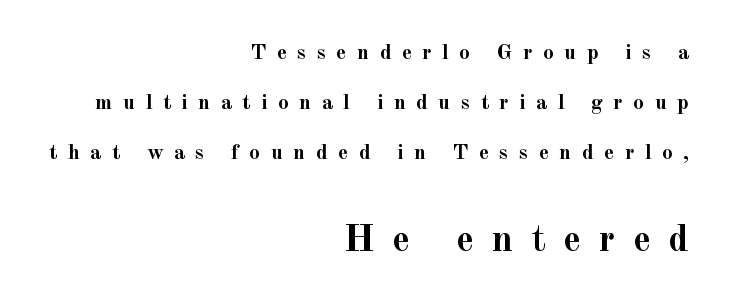
The image shows 38 px semibold serif type, upright; set right-aligned, loose line spacing (2.27x), unusually wide letter spacing (+0.46 em), not underlined; the second (bottom) block is 1.73x larger; a small x-height.
